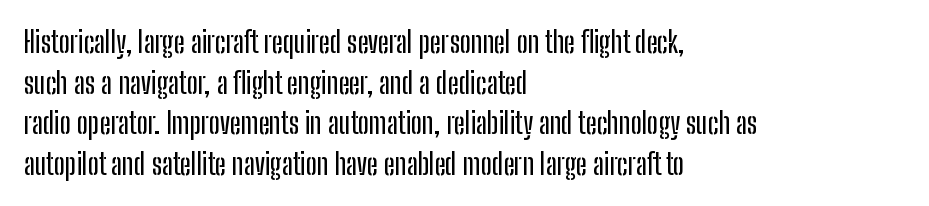
The image shows 29 px condensed sans-serif type, upright; set left-aligned, normal line spacing (1.4x), normal letter spacing, not underlined; low stroke contrast and a medium x-height.
